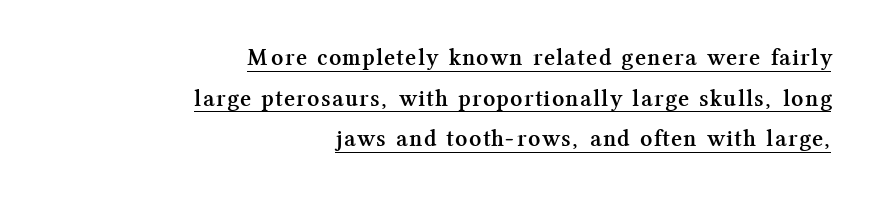
Q: Is the text bold? A: Yes.
Q: Is the text italic (slanted)? A: No, it is upright.
Q: Is the text underlined? A: Yes.
Q: How is the paragraph aligned? A: Right-aligned.
Q: Is the spacing between lines tight, normal or loose? A: Normal.
